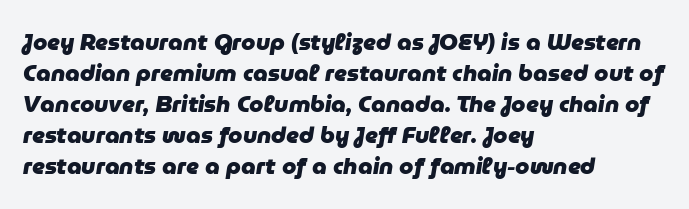
The image shows 23 px bold type, italic (leaning right); set left-aligned, normal line spacing (1.35x), normal letter spacing, not underlined.
